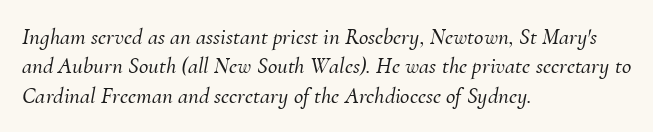
{"italic": "yes", "lean": "right", "slant_degrees": 10, "underline": "no", "align": "left", "line_spacing": "normal", "line_spacing_ratio": 1.28, "letter_spacing": "normal", "letter_spacing_em": 0.0, "glyph_px": 23}
